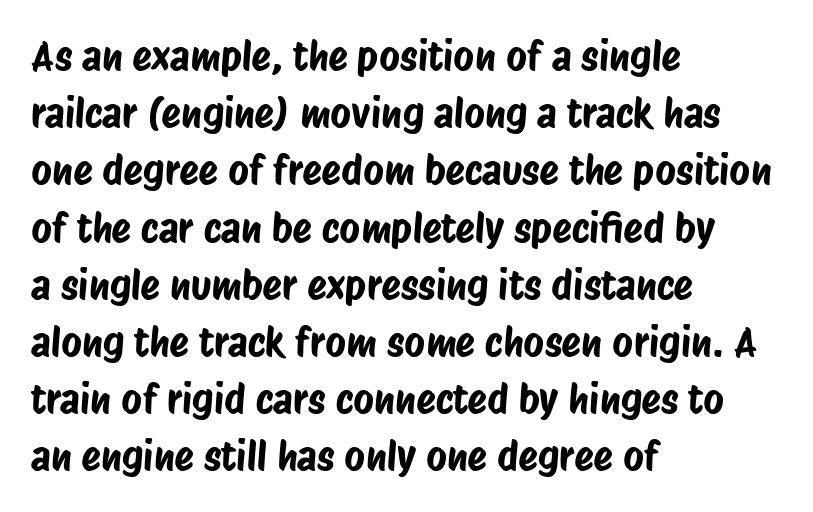
The image shows 40 px condensed sans-serif type; set left-aligned, normal line spacing (1.43x), normal letter spacing, not underlined; low stroke contrast and a large x-height.
